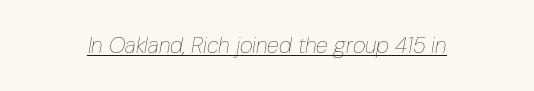
Q: Is the text bold? A: No.
Q: Is the text italic (slanted)? A: Yes, it leans right by about 10 degrees.
Q: Is the text underlined? A: Yes.
Q: Is the spacing between letters normal or unusually wide? A: Normal.
